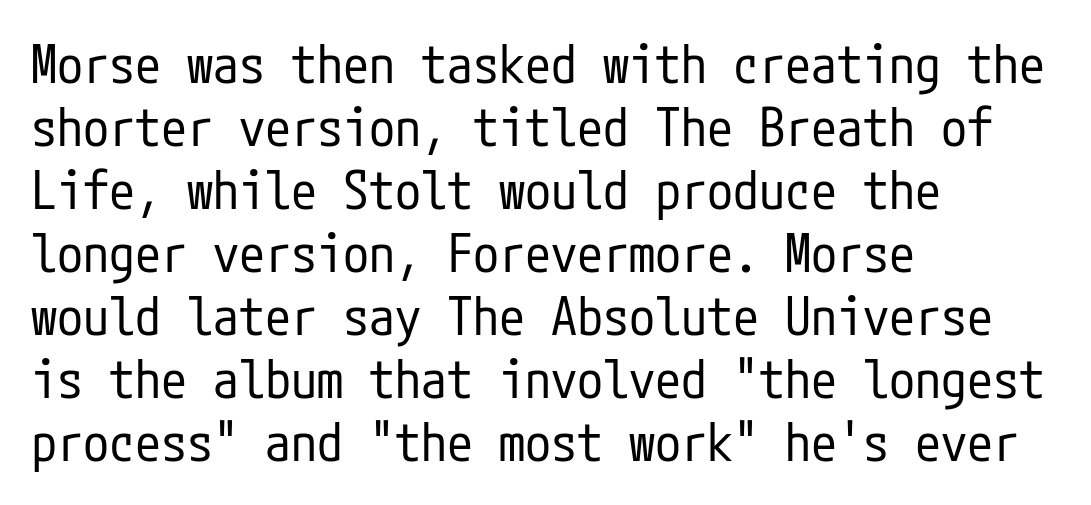
{"serif": "no", "italic": "no", "bold": "no", "weight": "regular", "width": "condensed", "stroke_contrast": "low", "x_height": "medium", "underline": "no", "align": "left", "line_spacing_ratio": 1.21, "letter_spacing": "normal", "letter_spacing_em": 0.0, "glyph_px": 52}
